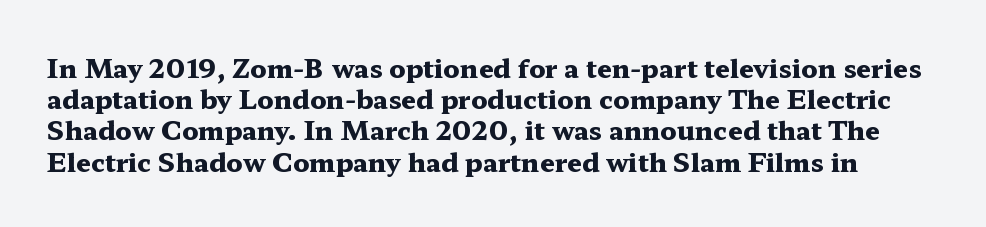
Only glyphs here, with clear space below each row. Weight check: bold — yes, fully. The letters stand upright; this is a roman face. The face used here is rendered with its standard letterfit.
